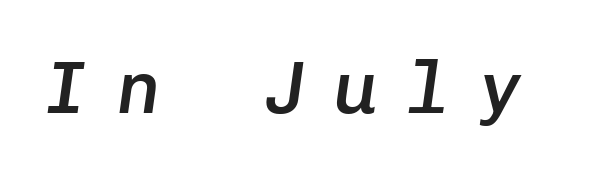
Q: Is the text bold? A: Semi-bold.
Q: Is the text italic (slanted)? A: Yes, it leans right by about 8 degrees.
Q: Is the text underlined? A: No.
Q: Is the spacing between letters normal or unusually wide? A: Unusually wide.
Q: Width (condensed, normal, or wide)? A: Normal.
Q: Stroke contrast? A: Low.
Q: x-height? A: Medium.
Q: Monospaced? A: Yes.
